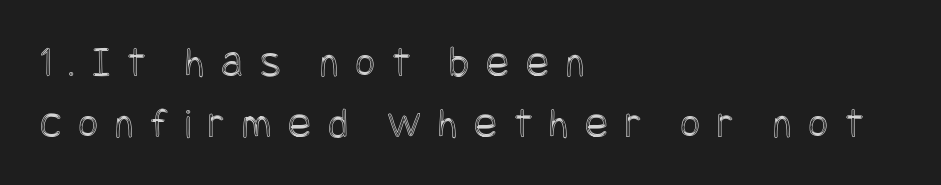
{"italic": "no", "width": "condensed", "x_height": "large", "underline": "no", "align": "left", "line_spacing": "normal", "line_spacing_ratio": 1.41, "letter_spacing": "wide", "letter_spacing_em": 0.39, "glyph_px": 43}
